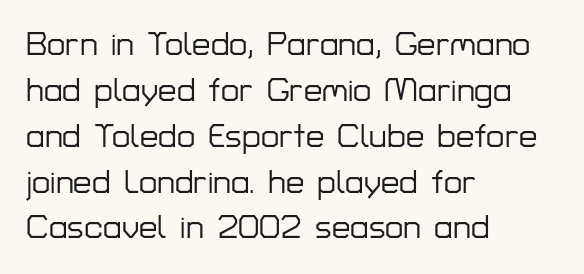
The image shows 33 px sans-serif type, upright; set left-aligned, normal line spacing (1.39x), normal letter spacing, not underlined; low stroke contrast and a medium x-height.
